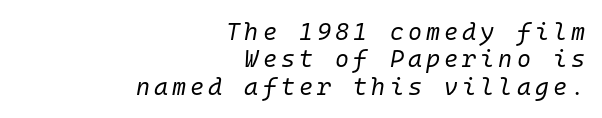
Heft: none added — not bold. The baseline area is clear. The passage shown stacks its lines with hardly any gap. The paragraph shown leans on its right margin.
